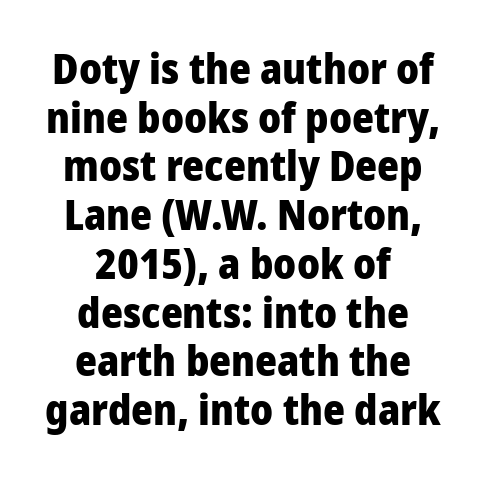
Note: no serifs on the glyphs. The letterforms sit shoulder to shoulder at normal distance. Layout note: lines centered. The face used here is proportionally spaced, like ordinary book or web type. Stroke thickness is high; the sample reads as a true bold.
